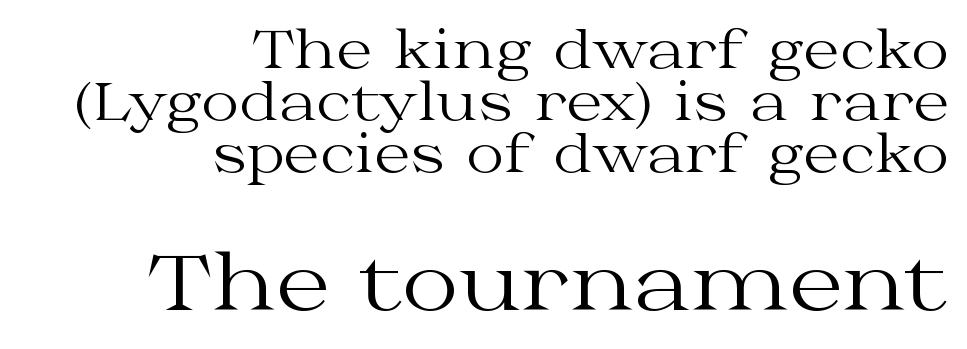
The axis of the letterforms is exactly vertical. Size hierarchy here favors the trailing block over the leading one. Each letter keeps its own natural width here, so spacing adapts to shape. One-word summary of the alignment: right.
